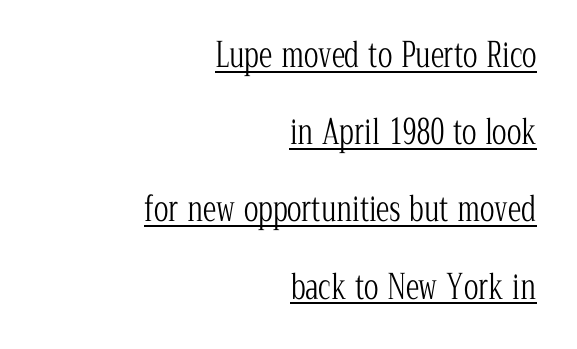
Q: Is the text bold? A: No.
Q: Is the text italic (slanted)? A: No, it is upright.
Q: Is the typeface a serif or a sans-serif typeface? A: Serif.
Q: Is the text underlined? A: Yes.
Q: How is the paragraph aligned? A: Right-aligned.
Q: Is the spacing between letters normal or unusually wide? A: Normal.
Q: Is the spacing between lines tight, normal or loose? A: Loose.
Q: Width (condensed, normal, or wide)? A: Condensed.
Q: Stroke contrast? A: Low.
Q: x-height? A: Medium.
Q: Monospaced? A: No.
